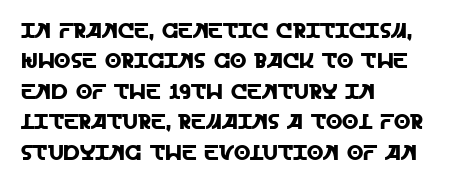
Q: Is the text italic (slanted)? A: No, it is upright.
Q: Is the text underlined? A: No.
Q: How is the paragraph aligned? A: Left-aligned.
Q: Is the spacing between letters normal or unusually wide? A: Normal.
Q: Is the spacing between lines tight, normal or loose? A: Normal.
